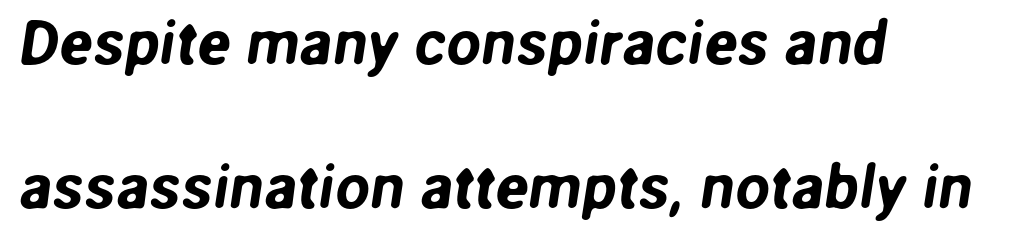
The face used here is proportionally spaced, like ordinary book or web type. Here the glyphs are tracked normally, forming tight word shapes. Leading is clearly above the norm, producing a sparse column. Each line starts at the same left margin while the right side varies. I'd call this a sans setting — the letters go barefoot.
